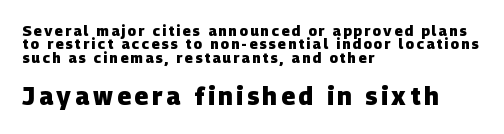
Q: Is the text bold? A: Yes.
Q: Is the text underlined? A: No.
Q: How is the paragraph aligned? A: Left-aligned.
Q: Is the spacing between lines tight, normal or loose? A: Tight.
Q: Which block of text is set in a larger size, the first (top) or the second (bottom)? A: The second (bottom) one.
